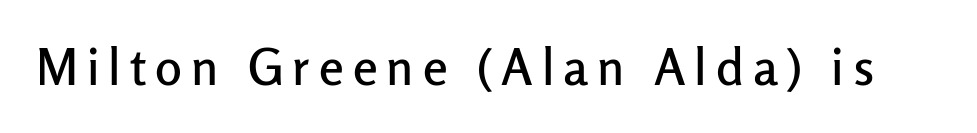
{"serif": "no", "italic": "no", "width": "normal", "stroke_contrast": "low", "x_height": "medium", "monospaced": "no", "underline": "no", "glyph_px": 50}
